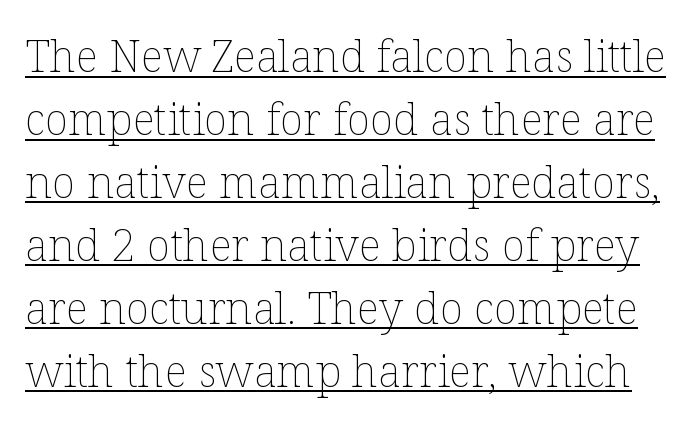
The passage shown has conventional tracking throughout. Emphasis is given by a line drawn under the lettering. What's the leading like? Ordinary, nothing unusual. The font sits on the lighter half of the weight spectrum, regular included. The passage shown is typed in a proportional face where columns would drift.
